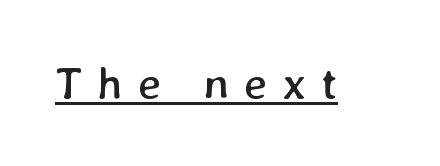
Underlined type. These lines have a slow, spaced-out rhythm from letter to letter. These lines are rendered in a variable-pitch font. The font is comparable to plain body text, perhaps lighter.
